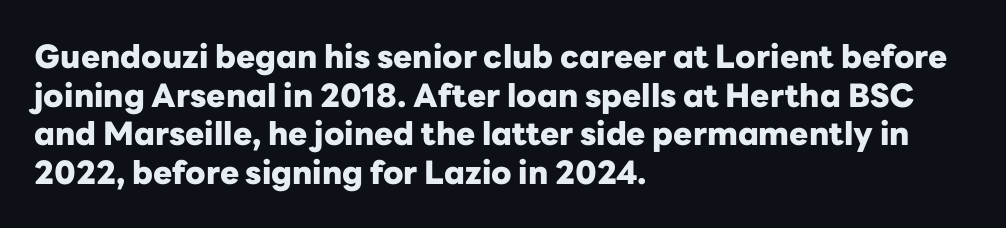
Beneath every word, the page is bare. The gaps between neighbouring characters are ordinary and unremarkable. Is the type bold? Yes — the strokes are clearly thick and heavy. Letterform terminals end flat and unadorned throughout the passage.
